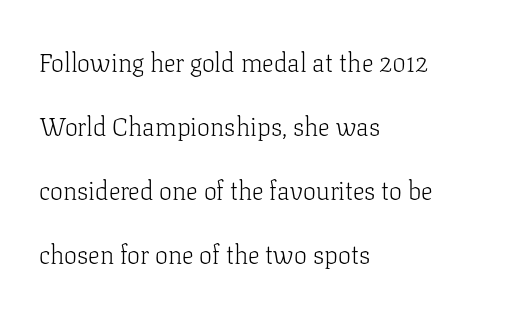
The image shows 26 px text type, upright; set left-aligned, loose line spacing (2.46x), normal letter spacing, not underlined.
